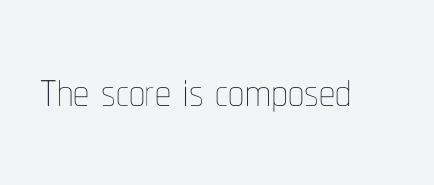
Q: Is the text bold? A: No.
Q: Is the text italic (slanted)? A: No, it is upright.
Q: Is the text underlined? A: No.
Q: Is the spacing between letters normal or unusually wide? A: Normal.
Q: Width (condensed, normal, or wide)? A: Condensed.
Q: Stroke contrast? A: Low.
Q: x-height? A: Medium.
Q: Monospaced? A: No.
